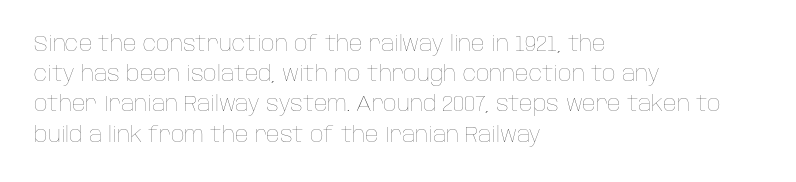
Regarding leading, the lines here are spaced in the standard way. Underline: absent. A classic flush-left, rag-right setting is used for this passage. Every character sits straight up, as roman type does.
